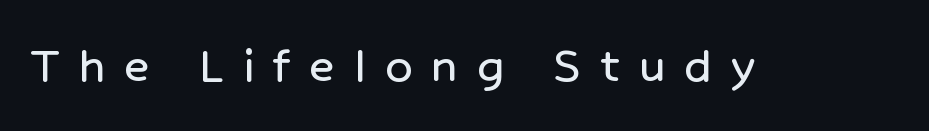
The image shows 54 px sans-serif type, upright; set unusually wide letter spacing (+0.35 em), not underlined; low stroke contrast and a medium x-height.
